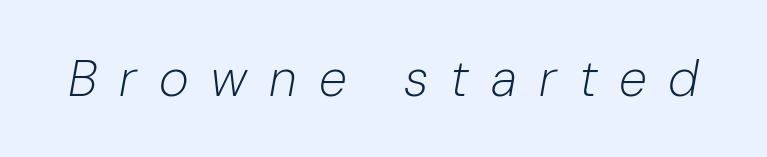
{"italic": "yes", "lean": "right", "slant_degrees": 10, "bold": "no", "weight": "light", "width": "normal", "stroke_contrast": "low", "x_height": "medium", "monospaced": "no", "underline": "no", "letter_spacing": "wide", "letter_spacing_em": 0.43, "glyph_px": 51}
